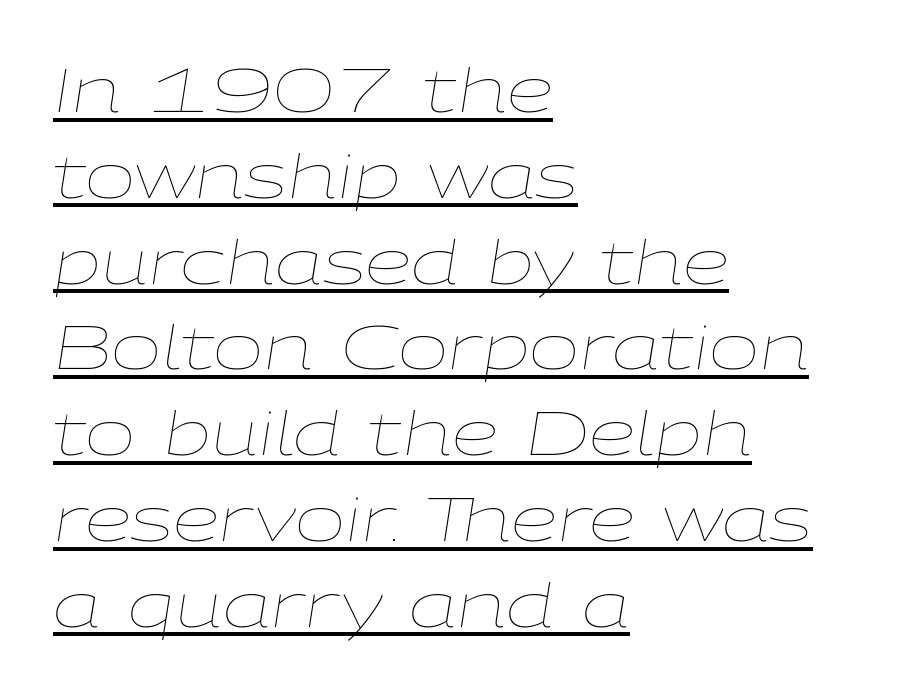
{"italic": "yes", "lean": "right", "slant_degrees": 9, "bold": "no", "weight": "thin", "width": "wide", "stroke_contrast": "low", "x_height": "medium", "monospaced": "no", "underline": "yes", "align": "left", "line_spacing": "normal", "line_spacing_ratio": 1.43, "letter_spacing": "normal", "letter_spacing_em": 0.0, "glyph_px": 60}
